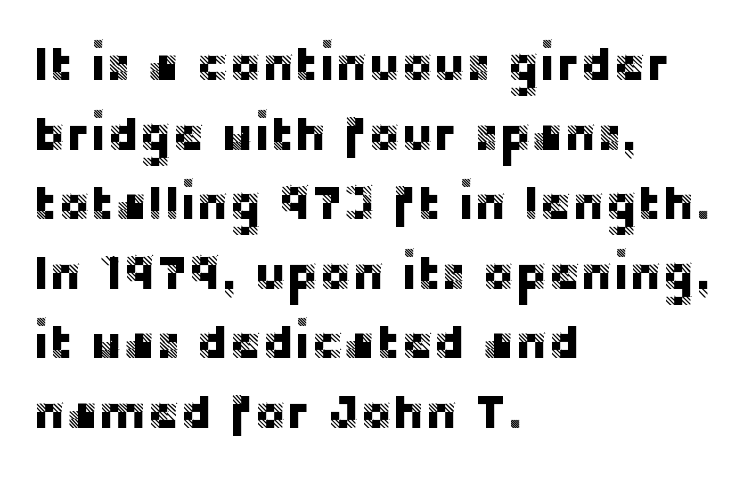
Q: Is the text italic (slanted)? A: No, it is upright.
Q: Is the typeface a serif or a sans-serif typeface? A: Sans-serif.
Q: Is the text underlined? A: No.
Q: How is the paragraph aligned? A: Left-aligned.
Q: Is the spacing between letters normal or unusually wide? A: Normal.
Q: Is the spacing between lines tight, normal or loose? A: Normal.
Q: Width (condensed, normal, or wide)? A: Normal.
Q: Stroke contrast? A: Low.
Q: x-height? A: Large.
Q: Monospaced? A: No.
